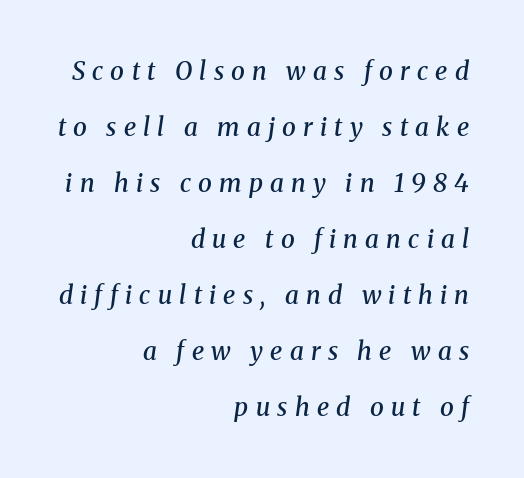
{"italic": "yes", "lean": "right", "slant_degrees": 8, "bold": "semi", "underline": "no", "align": "right", "line_spacing": "loose", "line_spacing_ratio": 2.24, "letter_spacing": "wide", "letter_spacing_em": 0.29, "glyph_px": 25}
